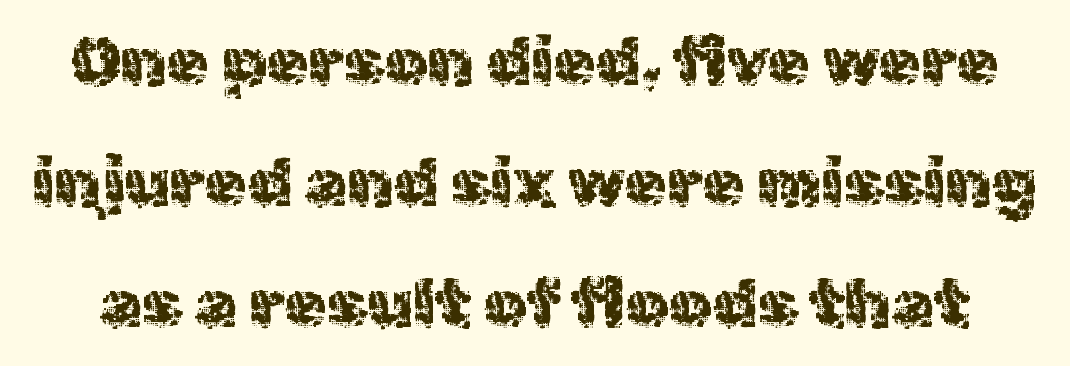
The image shows 68 px sans-serif type, upright; set line spacing 1.78x, normal letter spacing, not underlined; a medium x-height.
